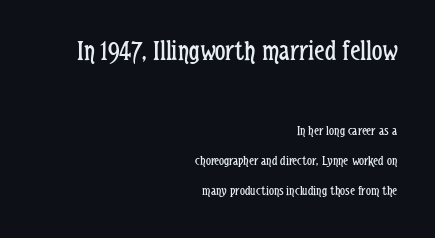
Quick note: not italic, upright. Unmarked baselines from the first word to the last. Caption: face not bold, strokes unweighted. Note: larger setting up top, smaller setting below. The face used here is proportionally spaced, like ordinary book or web type.
